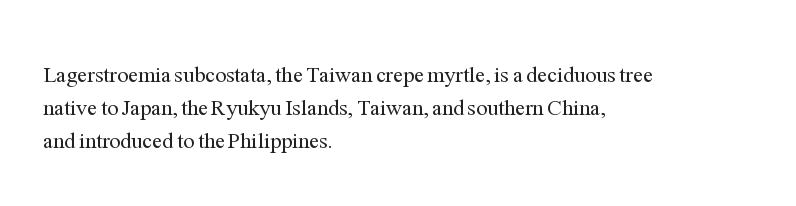
{"italic": "no", "bold": "no", "underline": "no", "align": "left", "line_spacing": "normal", "line_spacing_ratio": 1.49, "letter_spacing": "normal", "letter_spacing_em": 0.0, "glyph_px": 22}
